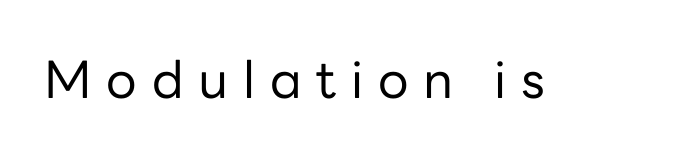
Q: Is the text bold? A: No.
Q: Is the text italic (slanted)? A: No, it is upright.
Q: Is the typeface a serif or a sans-serif typeface? A: Sans-serif.
Q: Is the text underlined? A: No.
Q: Is the spacing between letters normal or unusually wide? A: Unusually wide.
Q: Width (condensed, normal, or wide)? A: Normal.
Q: Stroke contrast? A: Low.
Q: x-height? A: Medium.
Q: Monospaced? A: No.
